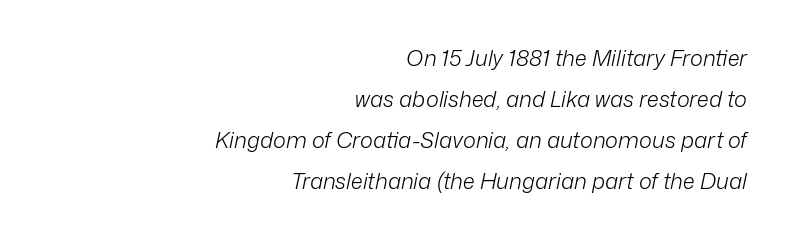
{"italic": "yes", "lean": "right", "slant_degrees": 12, "bold": "no", "underline": "no", "align": "right", "line_spacing_ratio": 1.86, "letter_spacing": "normal", "letter_spacing_em": 0.0, "glyph_px": 22}
